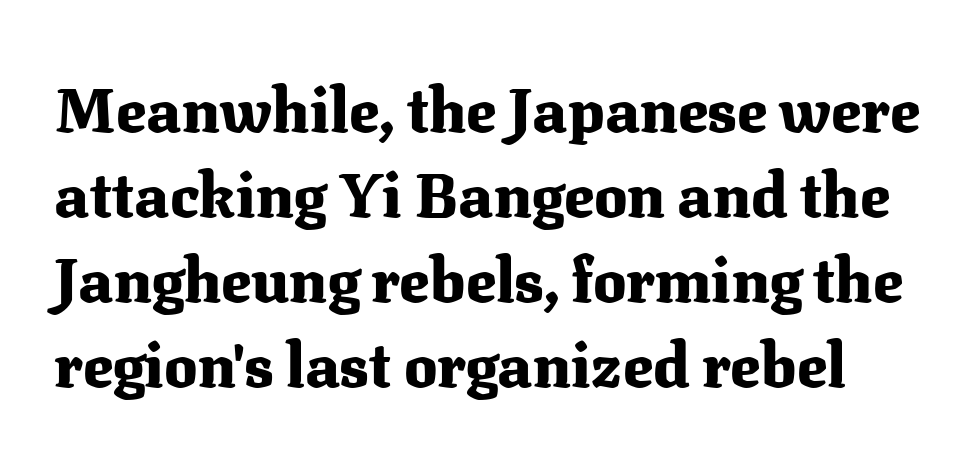
{"serif": "yes", "italic": "no", "bold": "yes", "weight": "heavy", "width": "normal", "stroke_contrast": "medium", "x_height": "medium", "monospaced": "no", "underline": "no", "line_spacing": "normal", "line_spacing_ratio": 1.37, "letter_spacing": "normal", "letter_spacing_em": 0.0, "glyph_px": 62}
